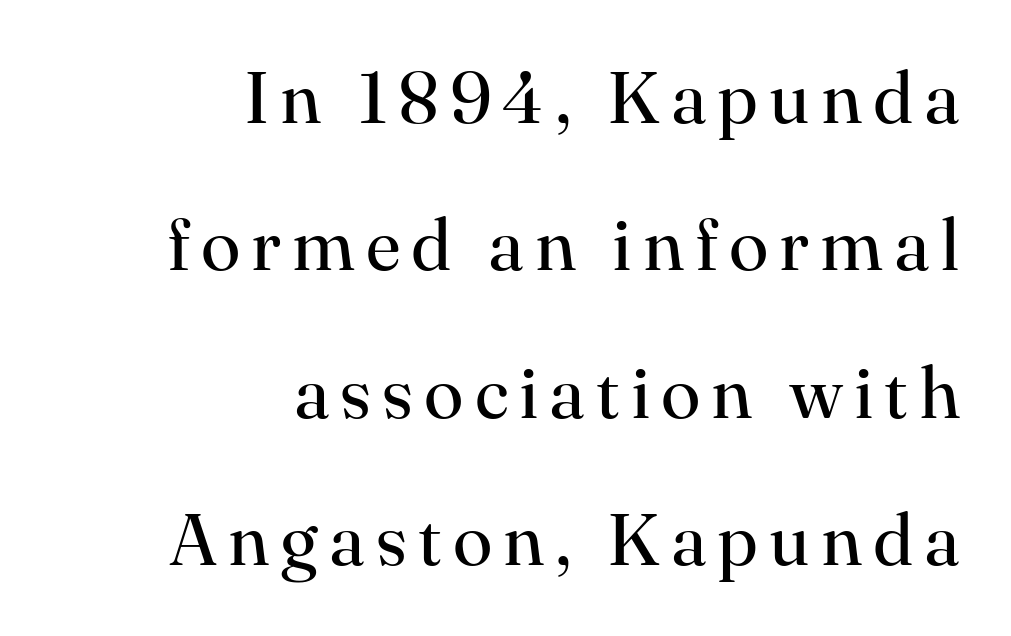
Q: Is the text bold? A: No.
Q: Is the text italic (slanted)? A: No, it is upright.
Q: Is the typeface a serif or a sans-serif typeface? A: Serif.
Q: Is the text underlined? A: No.
Q: How is the paragraph aligned? A: Right-aligned.
Q: Is the spacing between lines tight, normal or loose? A: Loose.
Q: Width (condensed, normal, or wide)? A: Normal.
Q: Stroke contrast? A: High.
Q: x-height? A: Small.
Q: Monospaced? A: No.
